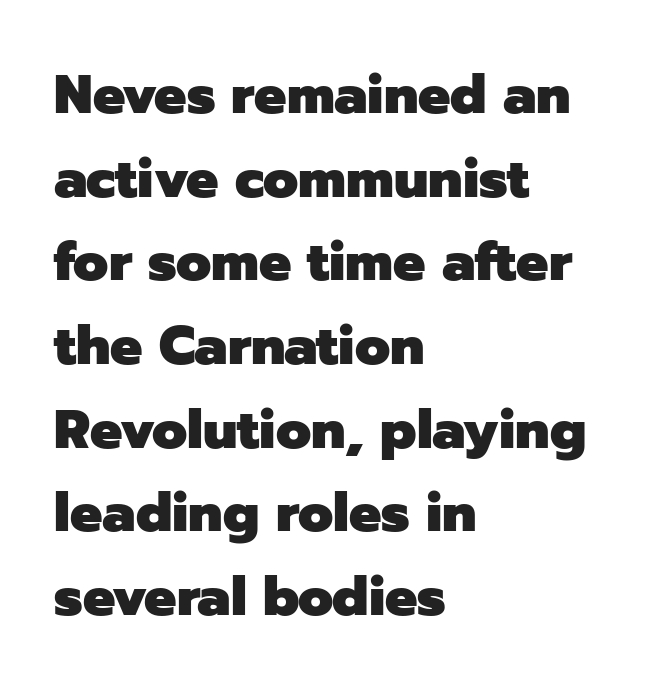
Q: Is the text bold? A: Yes.
Q: Is the text italic (slanted)? A: No, it is upright.
Q: Is the typeface a serif or a sans-serif typeface? A: Sans-serif.
Q: Is the text underlined? A: No.
Q: How is the paragraph aligned? A: Left-aligned.
Q: Is the spacing between letters normal or unusually wide? A: Normal.
Q: Is the spacing between lines tight, normal or loose? A: Normal.
Q: Width (condensed, normal, or wide)? A: Normal.
Q: Stroke contrast? A: Low.
Q: x-height? A: Medium.
Q: Monospaced? A: No.
